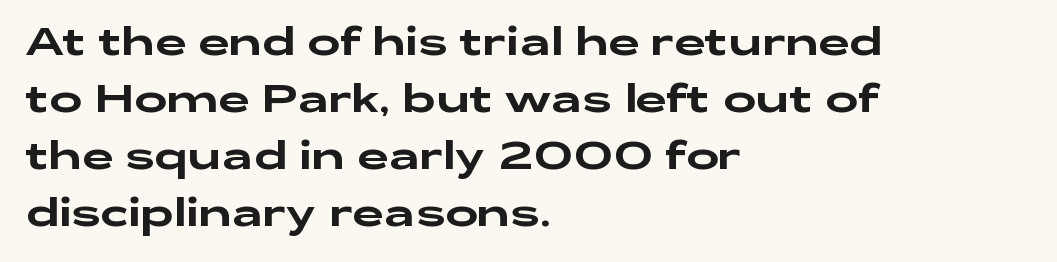
{"serif": "no", "italic": "no", "width": "wide", "stroke_contrast": "low", "x_height": "medium", "monospaced": "no", "underline": "no", "align": "left", "line_spacing": "normal", "line_spacing_ratio": 1.46, "letter_spacing": "normal", "letter_spacing_em": 0.0, "glyph_px": 39}
